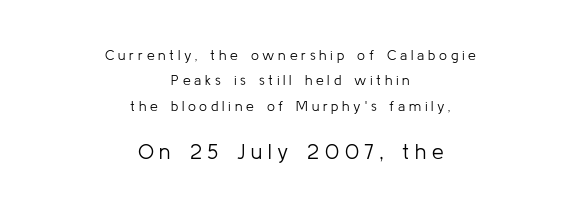
Q: Is the text bold? A: No.
Q: Is the text italic (slanted)? A: No, it is upright.
Q: Is the text underlined? A: No.
Q: How is the paragraph aligned? A: Centered.
Q: Is the spacing between letters normal or unusually wide? A: Unusually wide.
Q: Which block of text is set in a larger size, the first (top) or the second (bottom)? A: The second (bottom) one.
